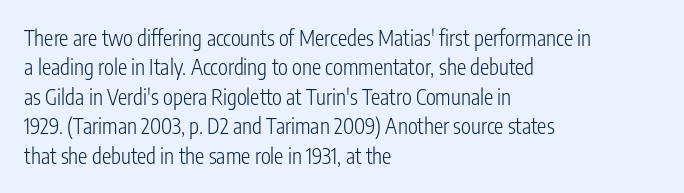
Q: Is the text bold? A: No.
Q: Is the text italic (slanted)? A: No, it is upright.
Q: Is the text underlined? A: No.
Q: How is the paragraph aligned? A: Left-aligned.
Q: Is the spacing between letters normal or unusually wide? A: Normal.
Q: Is the spacing between lines tight, normal or loose? A: Normal.
